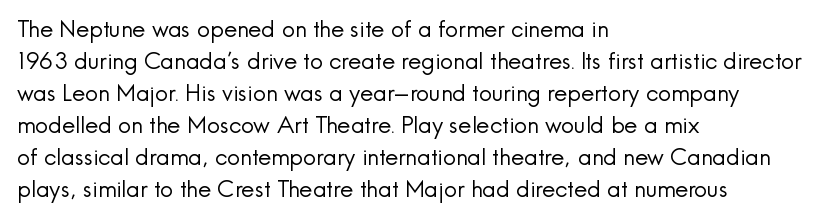
The image shows 23 px text type, upright; set left-aligned, normal line spacing (1.39x), normal letter spacing, not underlined.
